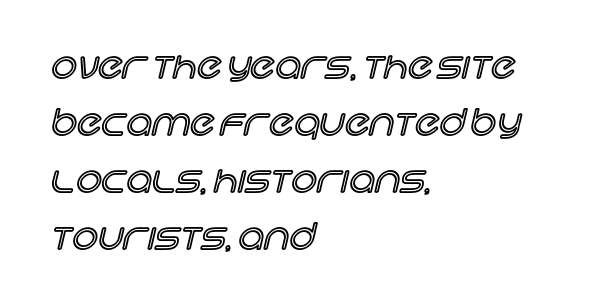
{"width": "normal", "x_height": "large", "monospaced": "no", "underline": "no", "align": "left", "line_spacing": "normal", "line_spacing_ratio": 1.58, "letter_spacing": "normal", "letter_spacing_em": 0.0, "glyph_px": 36}
